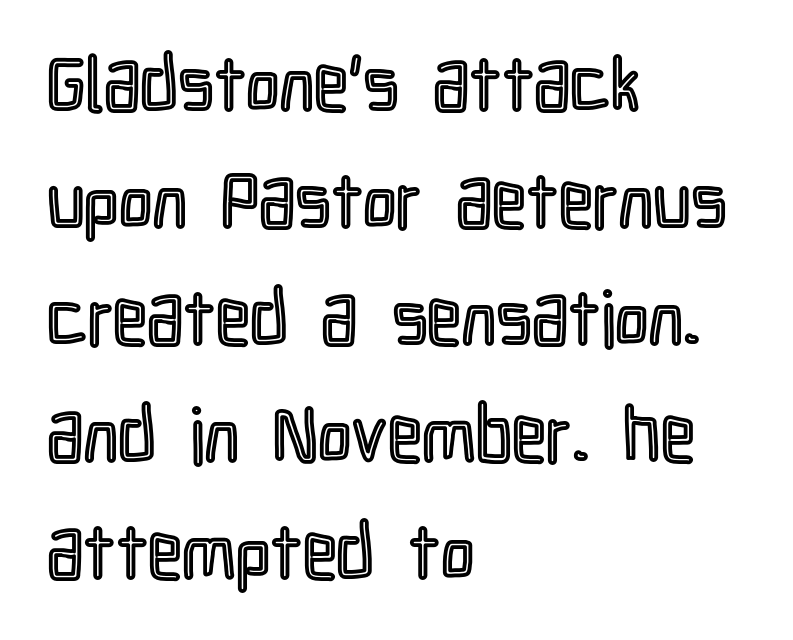
The image shows 76 px condensed type, upright; set left-aligned, normal line spacing (1.54x), normal letter spacing, not underlined; a medium x-height.
